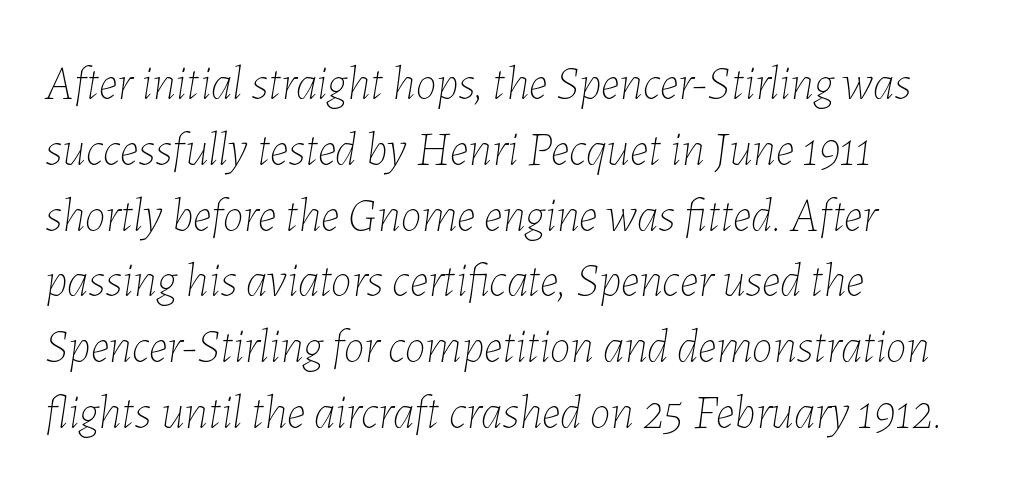
Q: Is the text bold? A: No.
Q: Is the text italic (slanted)? A: Yes, it leans right by about 7 degrees.
Q: Is the text underlined? A: No.
Q: How is the paragraph aligned? A: Left-aligned.
Q: Is the spacing between letters normal or unusually wide? A: Normal.
Q: Is the spacing between lines tight, normal or loose? A: Normal.
Q: Width (condensed, normal, or wide)? A: Normal.
Q: Stroke contrast? A: Low.
Q: x-height? A: Medium.
Q: Monospaced? A: No.
